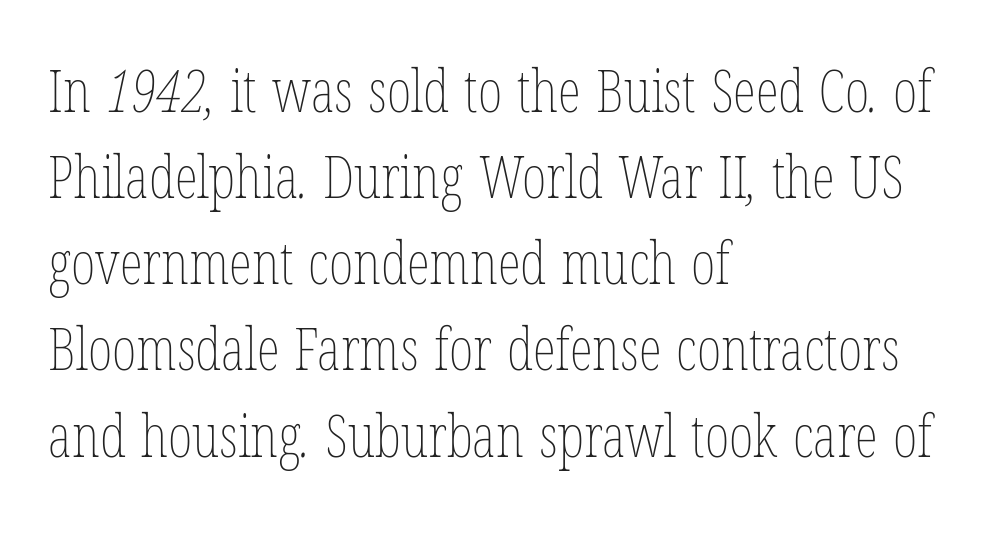
The image shows 59 px thin, condensed type; set left-aligned, normal line spacing (1.46x), normal letter spacing, not underlined; low stroke contrast and a medium x-height.
